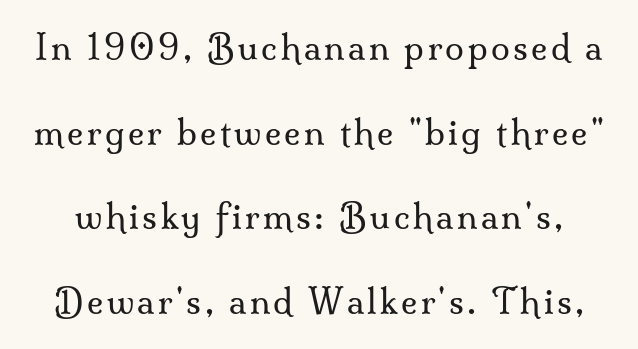
Q: Is the text bold? A: No.
Q: Is the text italic (slanted)? A: No, it is upright.
Q: Is the typeface a serif or a sans-serif typeface? A: Serif.
Q: Is the text underlined? A: No.
Q: Is the spacing between lines tight, normal or loose? A: Loose.
Q: Width (condensed, normal, or wide)? A: Normal.
Q: Stroke contrast? A: Medium.
Q: x-height? A: Small.
Q: Monospaced? A: No.
